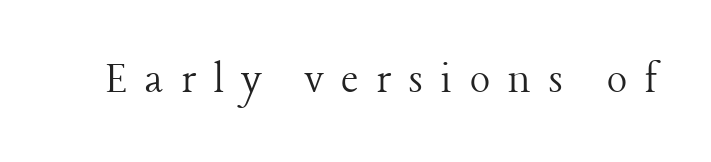
Q: Is the text bold? A: No.
Q: Is the text italic (slanted)? A: No, it is upright.
Q: Is the typeface a serif or a sans-serif typeface? A: Serif.
Q: Is the text underlined? A: No.
Q: Is the spacing between letters normal or unusually wide? A: Unusually wide.
Q: Width (condensed, normal, or wide)? A: Normal.
Q: Stroke contrast? A: Low.
Q: x-height? A: Medium.
Q: Monospaced? A: No.
